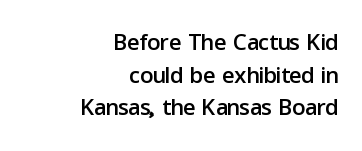
Q: Is the text italic (slanted)? A: No, it is upright.
Q: Is the typeface a serif or a sans-serif typeface? A: Sans-serif.
Q: Is the text underlined? A: No.
Q: How is the paragraph aligned? A: Right-aligned.
Q: Is the spacing between letters normal or unusually wide? A: Normal.
Q: Is the spacing between lines tight, normal or loose? A: Tight.
Q: Width (condensed, normal, or wide)? A: Normal.
Q: Stroke contrast? A: Low.
Q: x-height? A: Medium.
Q: Monospaced? A: No.
